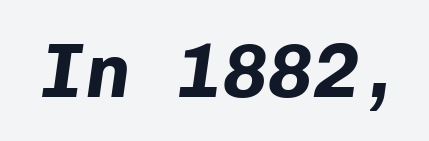
The image shows 76 px bold type, italic (leaning right), monospaced; set normal letter spacing, not underlined; low stroke contrast and a medium x-height.
